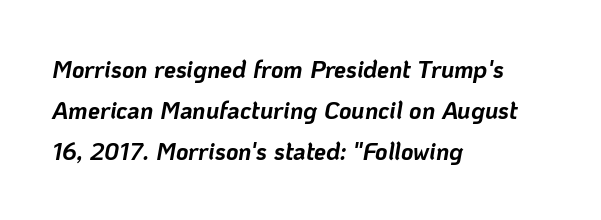
Q: Is the text bold? A: Yes.
Q: Is the text italic (slanted)? A: Yes, it leans right by about 10 degrees.
Q: Is the text underlined? A: No.
Q: How is the paragraph aligned? A: Left-aligned.
Q: Is the spacing between letters normal or unusually wide? A: Normal.
